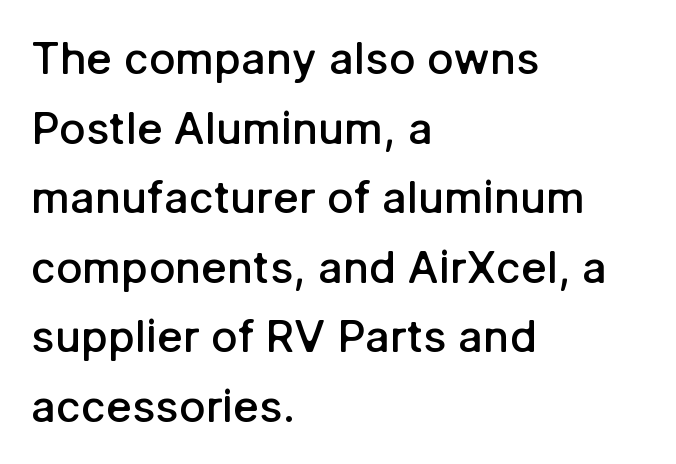
The block of text has a typical density, with ordinary space between rows. Spacing verdict: proportional, widths tailored to each character. Words float on clear page, feet unadorned. The face used here is rendered with its standard letterfit.
